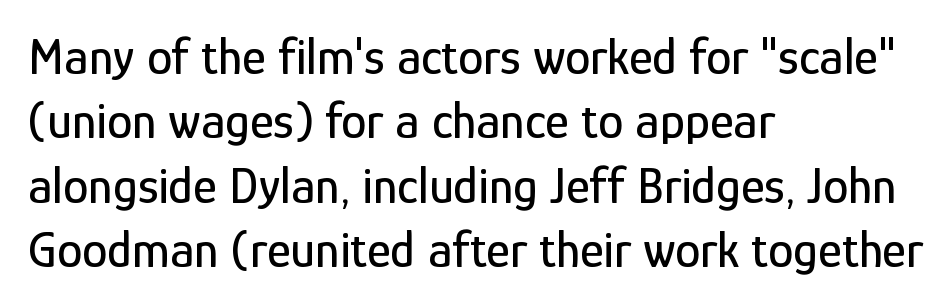
{"serif": "no", "italic": "no", "width": "condensed", "stroke_contrast": "low", "x_height": "medium", "monospaced": "no", "underline": "no", "align": "left", "line_spacing": "normal", "line_spacing_ratio": 1.26, "letter_spacing": "normal", "letter_spacing_em": 0.0, "glyph_px": 51}
